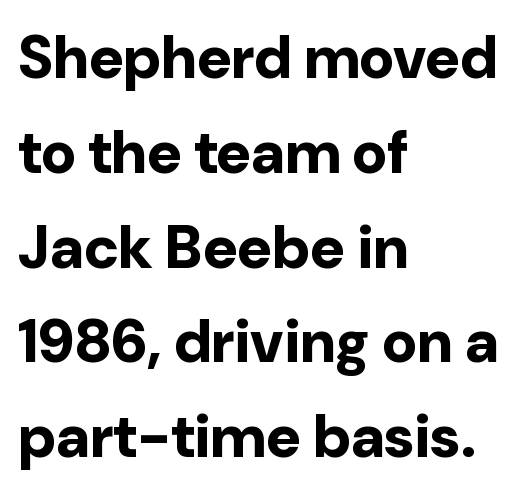
Q: Is the text bold? A: Yes.
Q: Is the text italic (slanted)? A: No, it is upright.
Q: Is the typeface a serif or a sans-serif typeface? A: Sans-serif.
Q: Is the text underlined? A: No.
Q: How is the paragraph aligned? A: Left-aligned.
Q: Is the spacing between letters normal or unusually wide? A: Normal.
Q: Is the spacing between lines tight, normal or loose? A: Normal.
Q: Width (condensed, normal, or wide)? A: Normal.
Q: Stroke contrast? A: Low.
Q: x-height? A: Medium.
Q: Monospaced? A: No.
